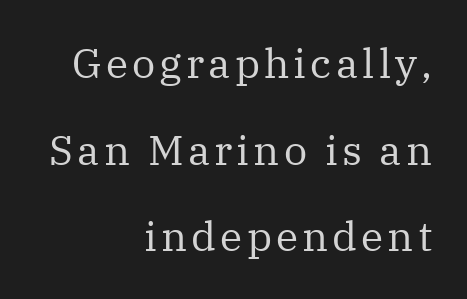
The passage shown is typeset with a serif family. Is this a fixed-width face? No — the glyphs have proportional, varying widths. Tall strokes in this sample are plumb rather than angled. Just letters on the line, the space beneath them empty.
